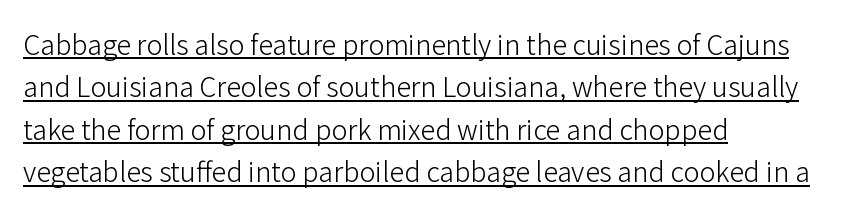
The image shows 27 px text type, upright; set left-aligned, normal line spacing (1.57x), normal letter spacing, underlined.
